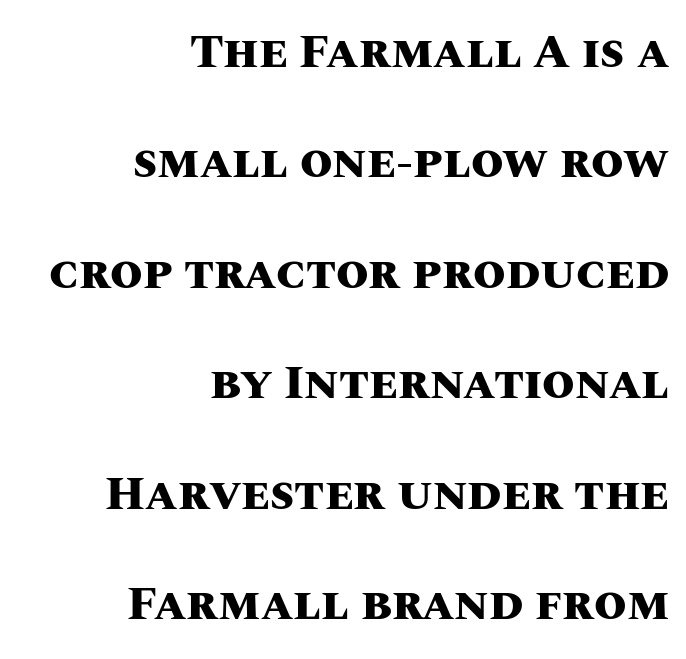
Q: Is the text bold? A: Yes.
Q: Is the text italic (slanted)? A: No, it is upright.
Q: Is the text underlined? A: No.
Q: How is the paragraph aligned? A: Right-aligned.
Q: Is the spacing between letters normal or unusually wide? A: Normal.
Q: Is the spacing between lines tight, normal or loose? A: Loose.
Q: Width (condensed, normal, or wide)? A: Normal.
Q: Stroke contrast? A: Medium.
Q: x-height? A: Large.
Q: Monospaced? A: No.
